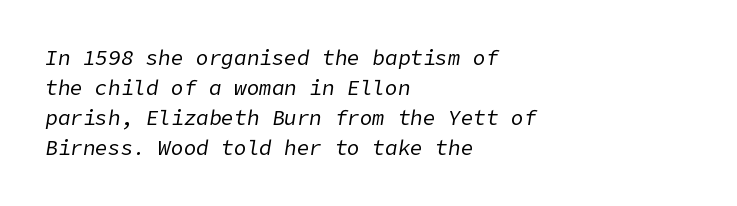
Weight: not bold — regular or lighter. Caption: standard tracking, unaltered. The font's italic variant was chosen for this text. Lines of text with bare space underneath.
